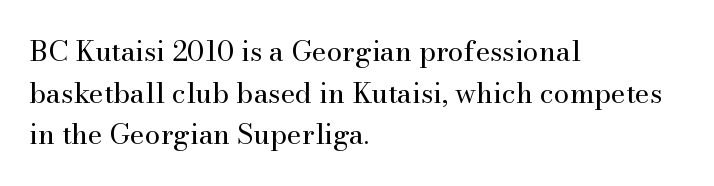
The image shows 28 px regular-weight serif type, upright; set left-aligned, normal line spacing (1.49x), normal letter spacing, not underlined; medium stroke contrast and a small x-height.
